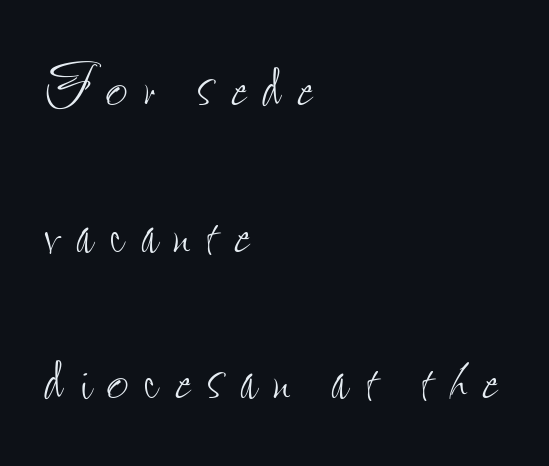
Q: Is the text bold? A: No.
Q: Is the text italic (slanted)? A: Yes.
Q: Is the text underlined? A: No.
Q: How is the paragraph aligned? A: Left-aligned.
Q: Is the spacing between letters normal or unusually wide? A: Unusually wide.
Q: Is the spacing between lines tight, normal or loose? A: Loose.
Q: Width (condensed, normal, or wide)? A: Condensed.
Q: Stroke contrast? A: Low.
Q: x-height? A: Small.
Q: Monospaced? A: No.
